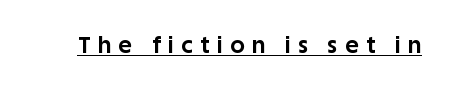
A baseline rule has been typeset under these characters. In terms of weight, the rendering is a true, heavy bold. Spacing between characters has been opened up far beyond the box default. Does the lettering tilt? It doesn't — this is upright.
